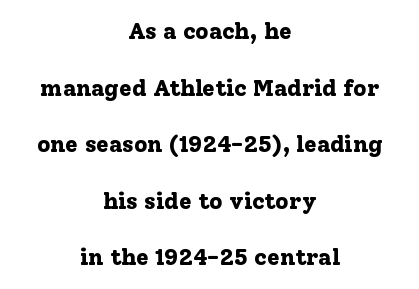
The sample has been set heavy, in full bold. A bare baseline throughout the passage. This is roman type, the default non-slanted kind. This rendering uses center alignment, leaving both contours irregular but symmetric.
